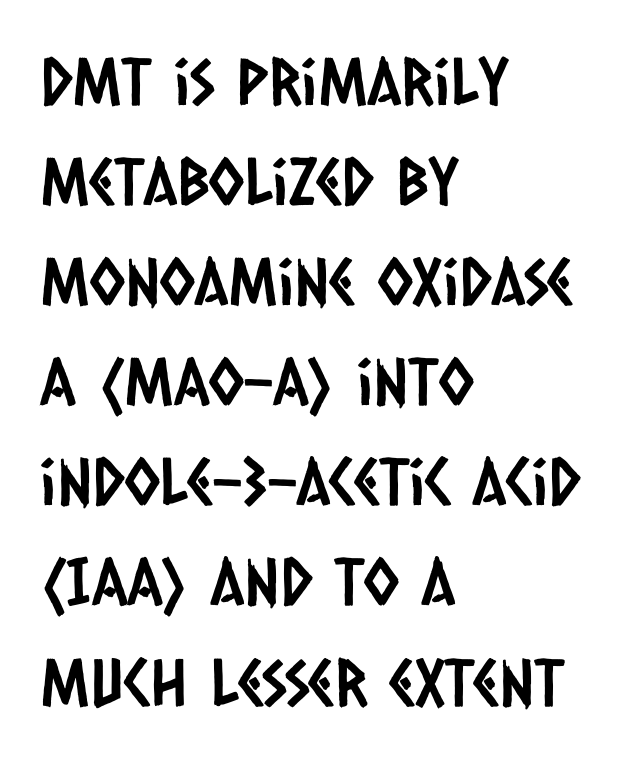
{"serif": "no", "width": "condensed", "stroke_contrast": "low", "x_height": "large", "monospaced": "no", "underline": "no", "align": "left", "line_spacing": "normal", "line_spacing_ratio": 1.54, "letter_spacing": "normal", "letter_spacing_em": 0.0, "glyph_px": 65}
